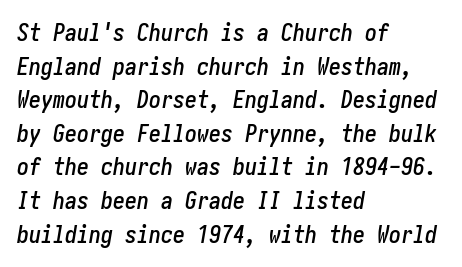
Regarding leading, the lines here are spaced in the standard way. Yep, that's italic — everything's leaning. Look at the tracking — it's just the regular setting, nothing added. The strip under each line holds only bare page.
